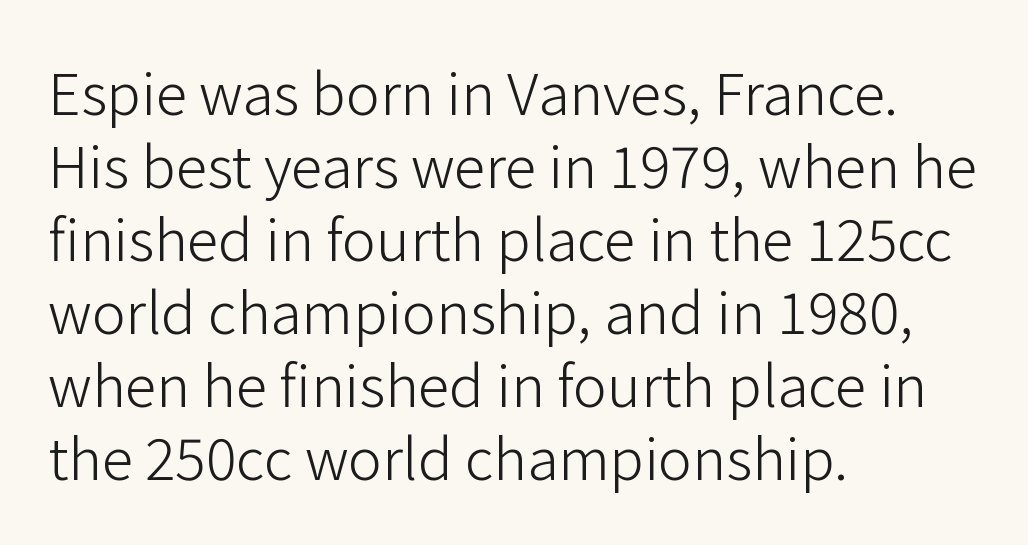
{"serif": "no", "italic": "no", "bold": "no", "weight": "light", "width": "normal", "stroke_contrast": "low", "x_height": "medium", "monospaced": "no", "underline": "no", "align": "left", "line_spacing": "normal", "line_spacing_ratio": 1.28, "letter_spacing": "normal", "letter_spacing_em": 0.0, "glyph_px": 57}
